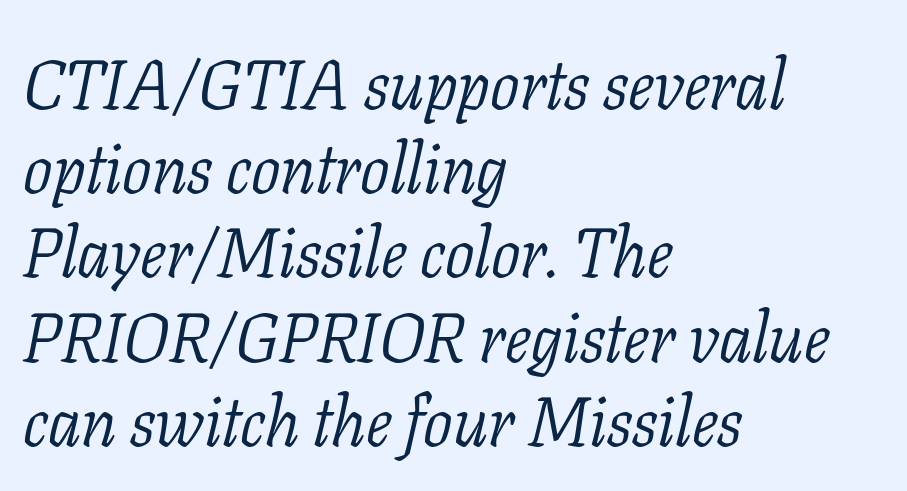
{"serif": "yes", "italic": "yes", "lean": "right", "slant_degrees": 11, "bold": "no", "weight": "light", "width": "normal", "stroke_contrast": "low", "x_height": "medium", "monospaced": "no", "underline": "no", "align": "left", "line_spacing_ratio": 1.22, "letter_spacing": "normal", "letter_spacing_em": 0.0, "glyph_px": 69}
